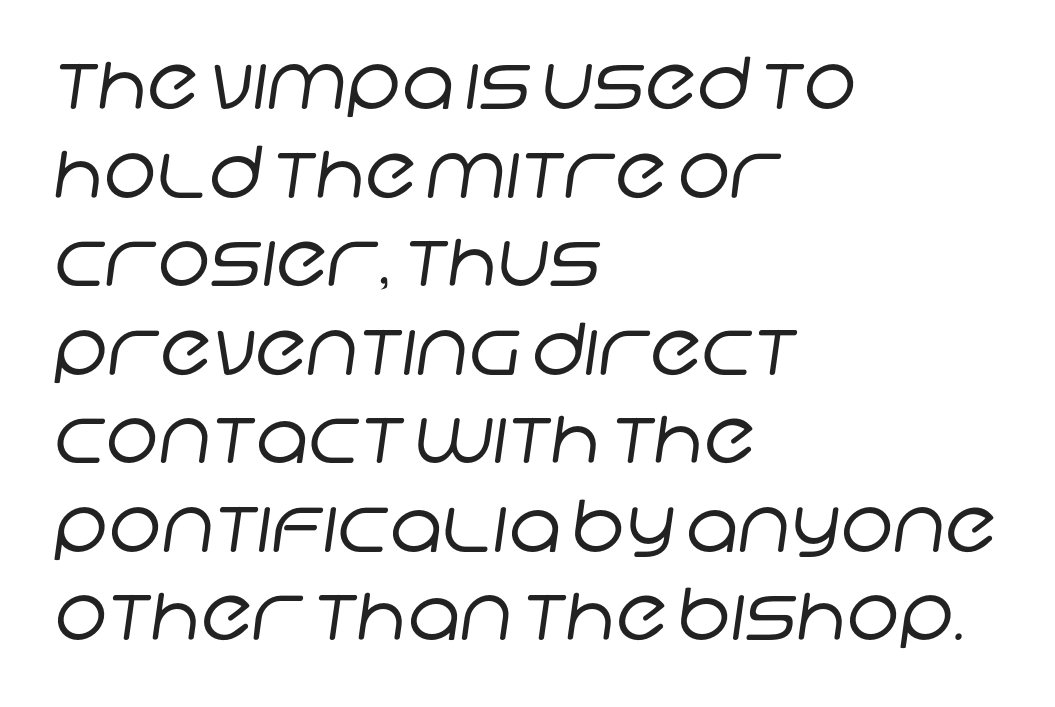
The image shows 72 px regular-weight sans-serif type; set left-aligned, line spacing 1.23x, normal letter spacing, not underlined; low stroke contrast and a large x-height.
